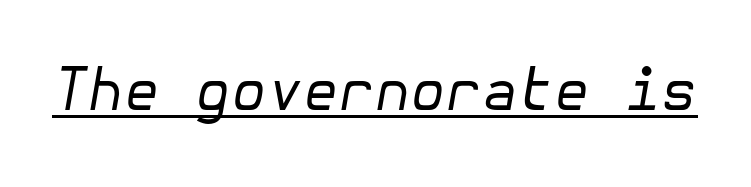
The font is comparable to plain body text, perhaps lighter. This is underlined copy, the kind a proofreader might mark for attention. The horizontal fit of the characters is conventional and even. There's an unmistakable incline to the writing here.
